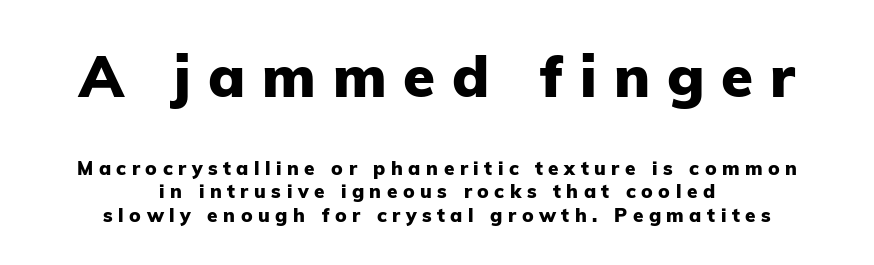
The image shows 58 px heavy sans-serif type, upright; set centered, line spacing 1.22x, unusually wide letter spacing (+0.29 em), not underlined; the first (top) block is 3.05x larger; low stroke contrast and a medium x-height.
